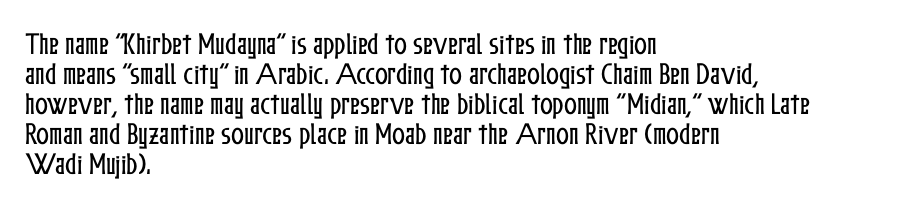
{"italic": "no", "underline": "no", "align": "left", "line_spacing": "normal", "line_spacing_ratio": 1.25, "letter_spacing": "normal", "letter_spacing_em": 0.0, "glyph_px": 24}
